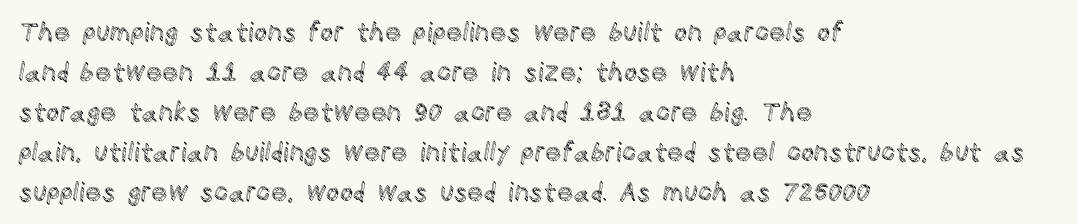
The image shows 26 px text type; set left-aligned, normal line spacing (1.54x), normal letter spacing, not underlined.
